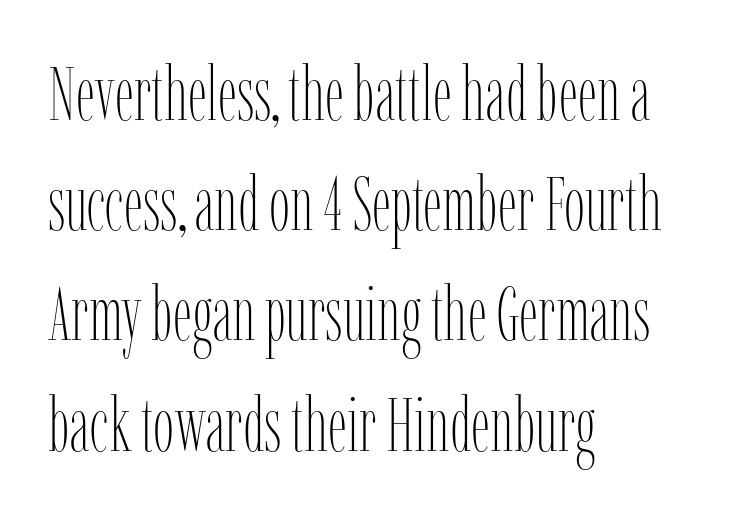
{"italic": "no", "bold": "no", "weight": "thin", "width": "condensed", "stroke_contrast": "low", "x_height": "medium", "monospaced": "no", "underline": "no", "align": "left", "line_spacing": "normal", "line_spacing_ratio": 1.47, "letter_spacing": "normal", "letter_spacing_em": 0.0, "glyph_px": 75}
